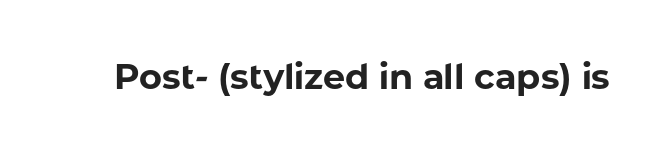
{"serif": "no", "italic": "no", "bold": "yes", "weight": "bold", "width": "normal", "stroke_contrast": "low", "x_height": "medium", "monospaced": "no", "underline": "no", "letter_spacing": "normal", "letter_spacing_em": 0.0, "glyph_px": 35}
